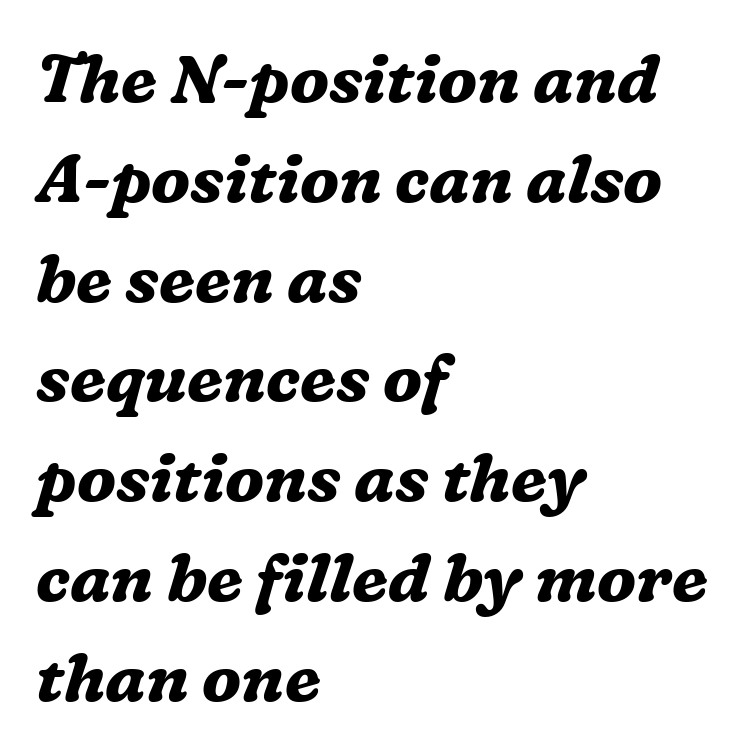
The rendering uses natural spacing where letterforms have individual widths. The specimen reads as italic at a glance. Quick note: interline space is typical. In CSS terms this would be text-align: left. Letterform terminals end in serifs throughout the passage. No extra tracking has been applied to these lines.
